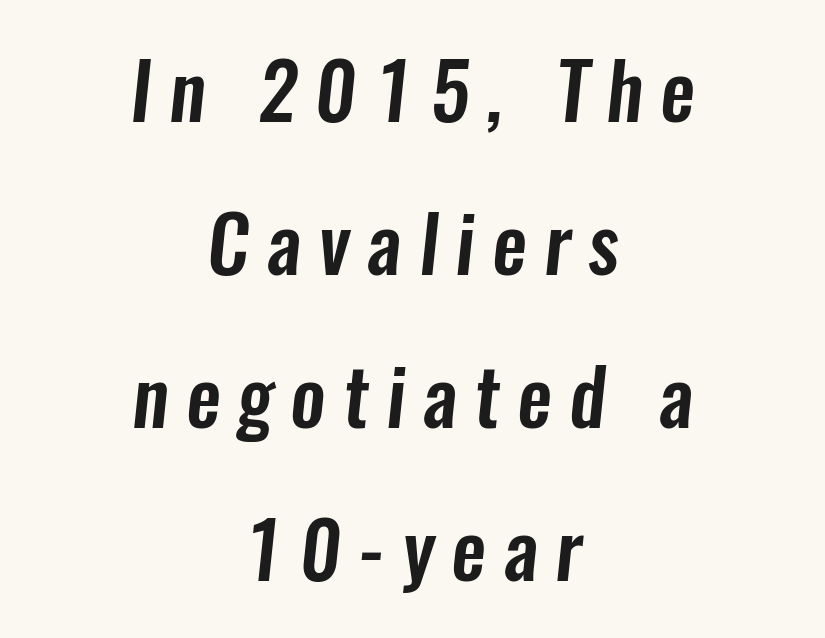
The image shows 78 px condensed sans-serif type; set centered, loose line spacing (1.96x), unusually wide letter spacing (+0.22 em), not underlined; low stroke contrast and a medium x-height.
